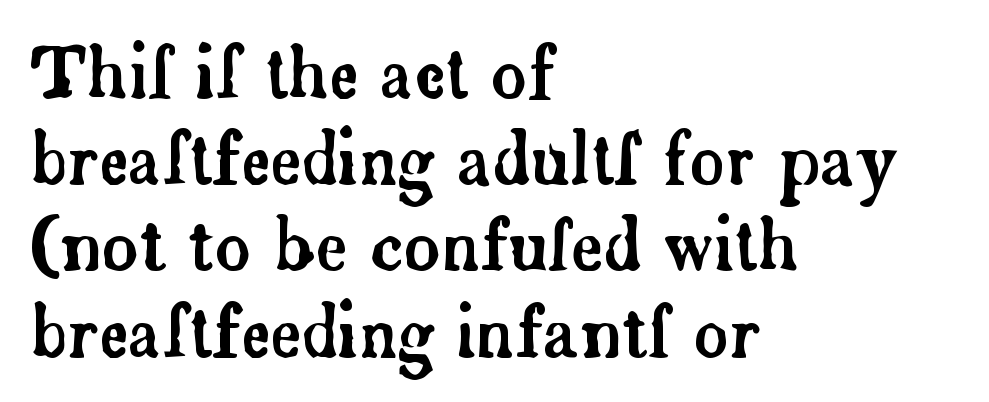
{"serif": "yes", "italic": "no", "width": "normal", "stroke_contrast": "low", "x_height": "small", "monospaced": "no", "underline": "no", "align": "left", "line_spacing": "normal", "line_spacing_ratio": 1.25, "letter_spacing": "normal", "letter_spacing_em": 0.0, "glyph_px": 69}
